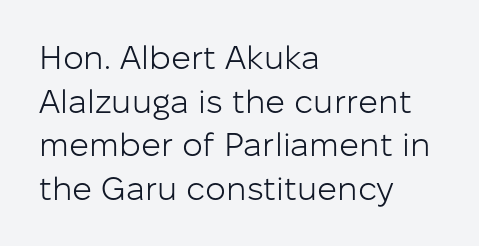
The image shows 33 px light sans-serif type, upright; set left-aligned, normal line spacing (1.32x), normal letter spacing, not underlined; low stroke contrast and a medium x-height.
